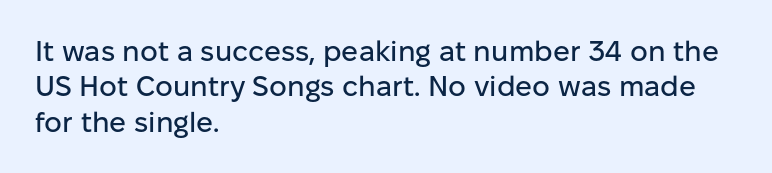
The image shows 28 px sans-serif type, upright; set left-aligned, normal line spacing (1.26x), normal letter spacing, not underlined; low stroke contrast and a medium x-height.
